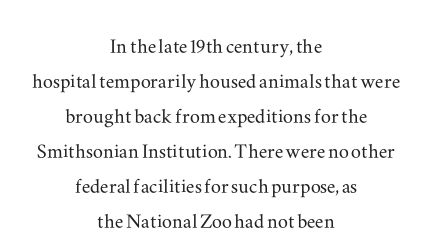
Q: Is the text italic (slanted)? A: No, it is upright.
Q: Is the text underlined? A: No.
Q: How is the paragraph aligned? A: Centered.
Q: Is the spacing between letters normal or unusually wide? A: Normal.
Q: Is the spacing between lines tight, normal or loose? A: Normal.
